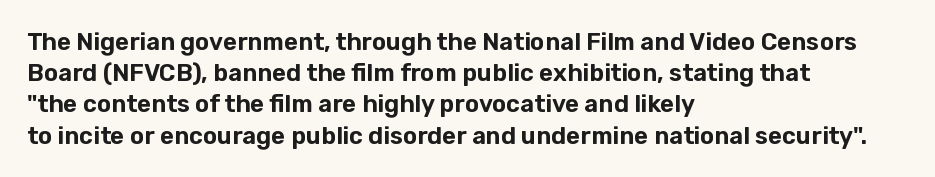
{"italic": "no", "underline": "no", "align": "left", "line_spacing": "normal", "line_spacing_ratio": 1.3, "letter_spacing": "normal", "letter_spacing_em": 0.0, "glyph_px": 24}
